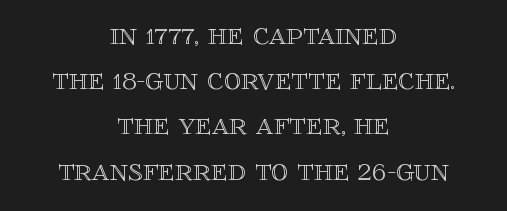
Q: Is the text italic (slanted)? A: No, it is upright.
Q: Is the text underlined? A: No.
Q: How is the paragraph aligned? A: Centered.
Q: Is the spacing between letters normal or unusually wide? A: Normal.
Q: Is the spacing between lines tight, normal or loose? A: Normal.
Q: Width (condensed, normal, or wide)? A: Normal.
Q: x-height? A: Large.
Q: Monospaced? A: No.
